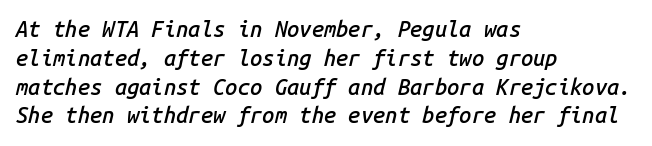
The image shows 22 px text type, italic (leaning right); set left-aligned, normal line spacing (1.31x), normal letter spacing, not underlined.
